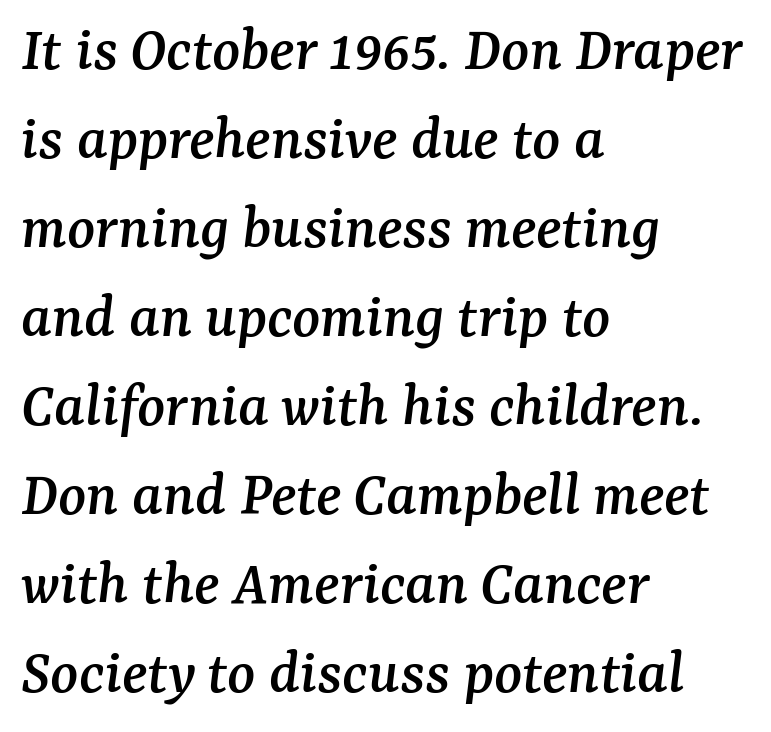
The image shows 65 px serif type, italic (leaning right); set left-aligned, normal line spacing (1.37x), normal letter spacing, not underlined; medium stroke contrast and a medium x-height.
